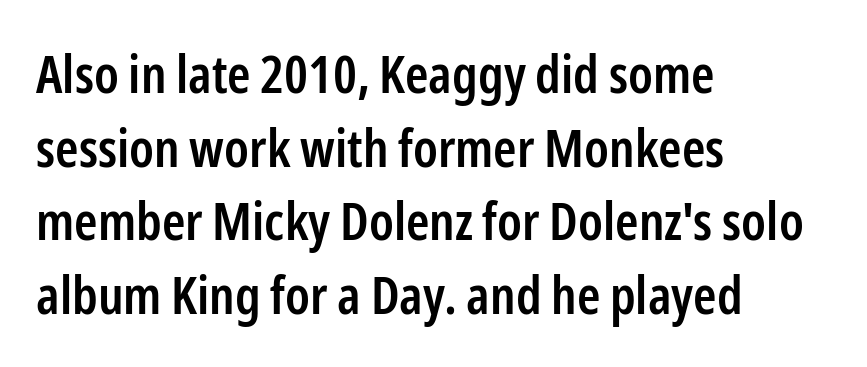
{"serif": "no", "italic": "no", "bold": "semi", "weight": "semibold", "width": "condensed", "stroke_contrast": "low", "x_height": "medium", "monospaced": "no", "underline": "no", "align": "left", "line_spacing": "normal", "line_spacing_ratio": 1.39, "letter_spacing": "normal", "letter_spacing_em": 0.0, "glyph_px": 53}
